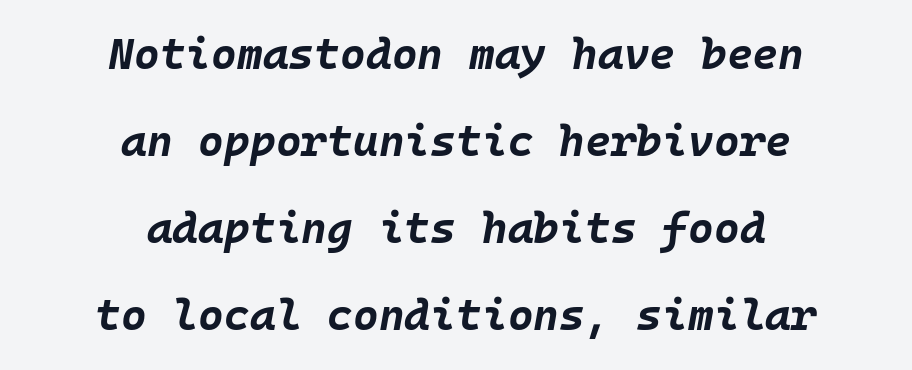
{"italic": "yes", "lean": "right", "slant_degrees": 10, "bold": "yes", "weight": "bold", "width": "normal", "stroke_contrast": "low", "x_height": "large", "monospaced": "yes", "underline": "no", "align": "center", "line_spacing": "loose", "line_spacing_ratio": 1.98, "letter_spacing": "normal", "letter_spacing_em": 0.0, "glyph_px": 44}
